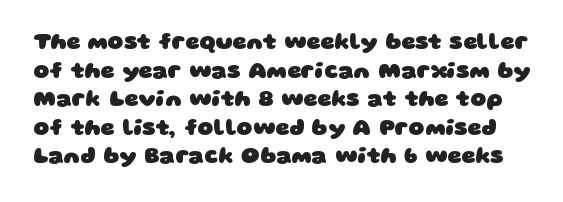
The image shows 22 px bold type; set normal line spacing (1.3x), normal letter spacing, not underlined.
